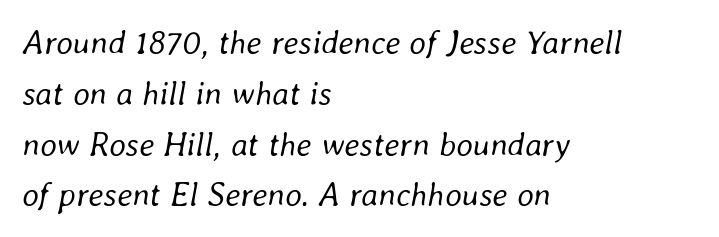
It's the slanting kind of type. The letters advance in unequal steps, a hallmark of proportional type. Interline gaps are of average width in this sample. The text block is weighted toward the left margin, trailing off unevenly rightward. The words here are not underlined.
